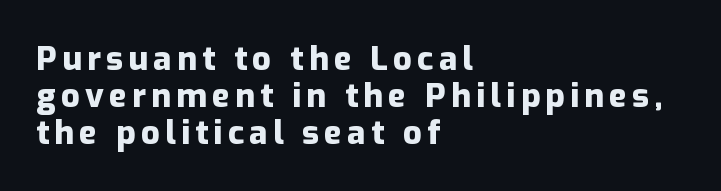
Q: Is the text bold? A: Yes.
Q: Is the text italic (slanted)? A: No, it is upright.
Q: Is the typeface a serif or a sans-serif typeface? A: Sans-serif.
Q: Is the text underlined? A: No.
Q: How is the paragraph aligned? A: Left-aligned.
Q: Is the spacing between lines tight, normal or loose? A: Tight.
Q: Width (condensed, normal, or wide)? A: Normal.
Q: Stroke contrast? A: Low.
Q: x-height? A: Medium.
Q: Monospaced? A: No.
